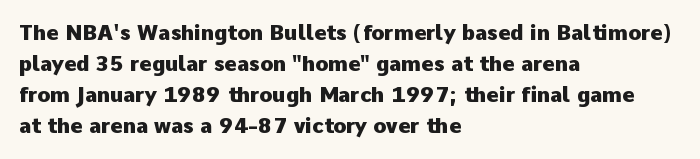
These lines keep a tight, regular rhythm from letter to letter. The typesetting leans heavy: a genuine bold. Line beginnings align vertically; line endings do not. If you drew a line through each stem, it would be perfectly vertical. Letters rest on an invisible, unmarked baseline.
